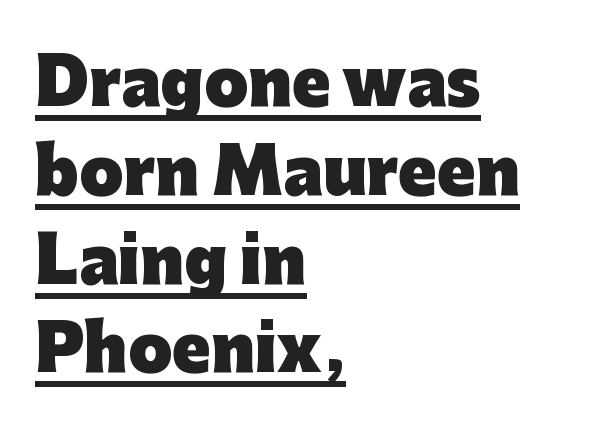
The image shows 63 px heavy sans-serif type, upright; set left-aligned, normal line spacing (1.41x), normal letter spacing, underlined; low stroke contrast and a medium x-height.
